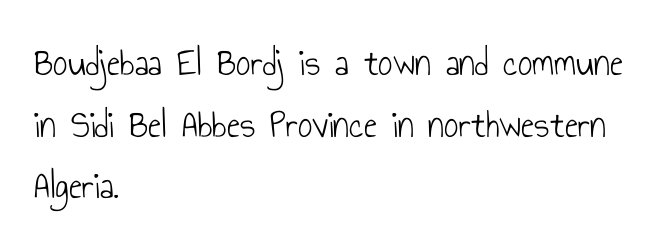
{"serif": "no", "italic": "no", "bold": "no", "weight": "light", "width": "condensed", "stroke_contrast": "low", "x_height": "small", "monospaced": "no", "underline": "no", "align": "left", "line_spacing": "normal", "line_spacing_ratio": 1.54, "letter_spacing": "normal", "letter_spacing_em": 0.0, "glyph_px": 40}
